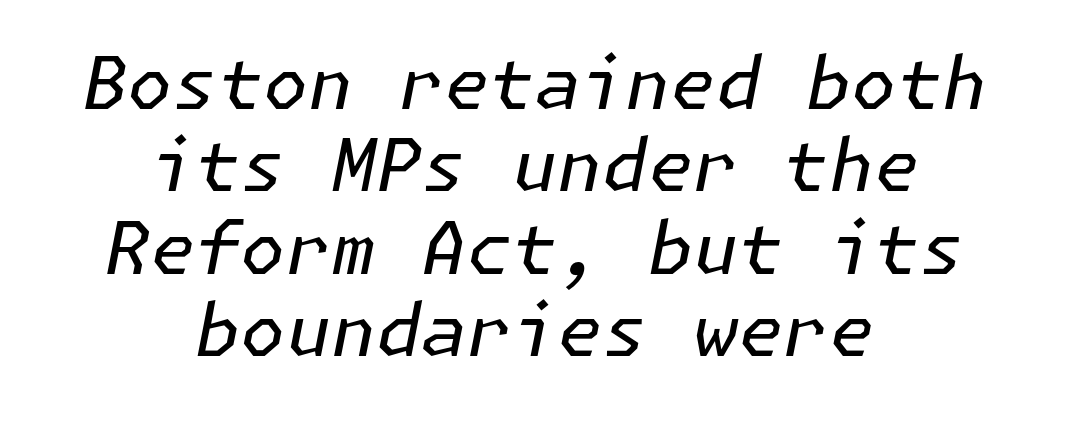
{"italic": "yes", "lean": "right", "slant_degrees": 11, "bold": "no", "weight": "regular", "width": "normal", "stroke_contrast": "low", "x_height": "medium", "underline": "no", "align": "center", "line_spacing": "tight", "line_spacing_ratio": 1.13, "letter_spacing": "normal", "letter_spacing_em": 0.0, "glyph_px": 73}
